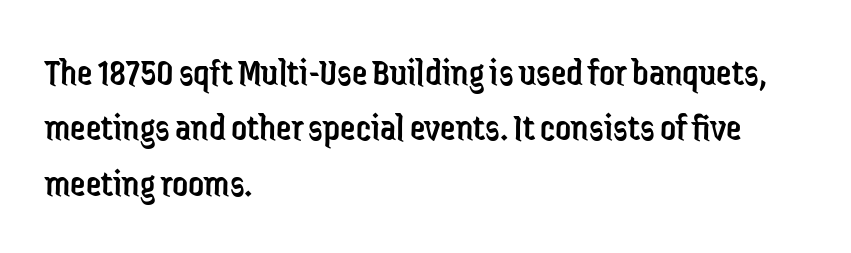
{"serif": "no", "italic": "no", "bold": "no", "weight": "regular", "width": "condensed", "stroke_contrast": "low", "x_height": "medium", "monospaced": "no", "underline": "no", "align": "left", "line_spacing": "normal", "line_spacing_ratio": 1.42, "letter_spacing": "normal", "letter_spacing_em": 0.0, "glyph_px": 39}
